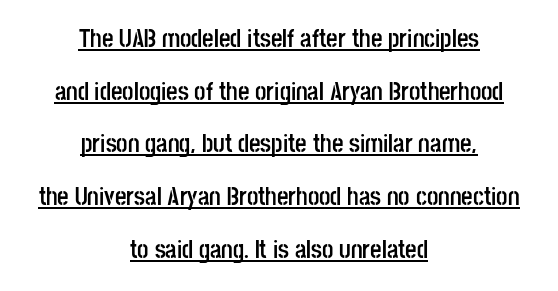
{"italic": "no", "bold": "yes", "underline": "yes", "align": "center", "line_spacing": "loose", "line_spacing_ratio": 2.11, "letter_spacing": "normal", "letter_spacing_em": 0.0, "glyph_px": 25}
